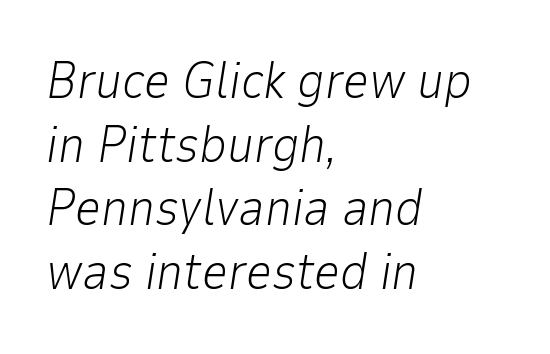
The image shows 51 px light type, italic (leaning right); set left-aligned, normal line spacing (1.25x), normal letter spacing, not underlined; low stroke contrast and a medium x-height.
